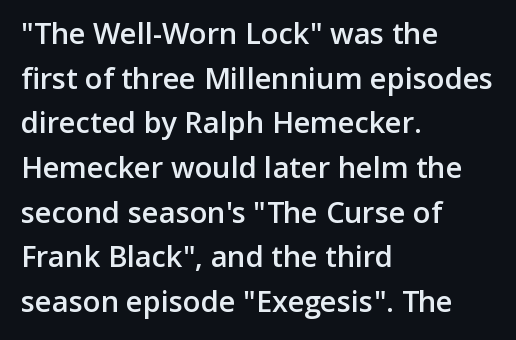
The image shows 29 px semibold sans-serif type, upright; set left-aligned, normal line spacing (1.54x), normal letter spacing, not underlined; low stroke contrast and a medium x-height.
